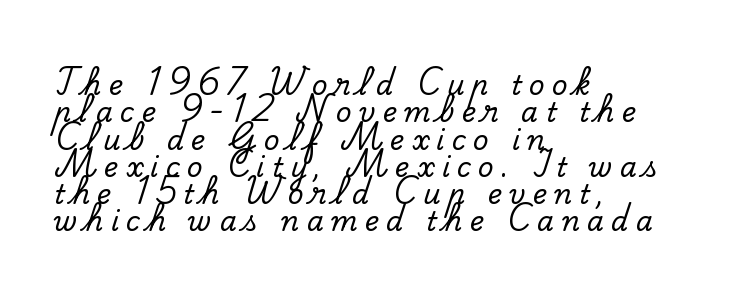
The passage shown is not underscored anywhere. The leading is snug, giving the passage a crowded texture. If you drew a ruler down the left edge, every line would touch it. The horizontal fit of the characters is loose and conspicuously gappy.
